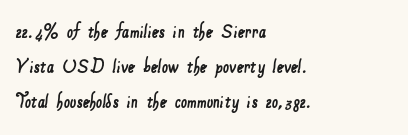
Check under the words: just untouched page. The rendering keeps characters at their native spacing. Successive baselines arrive at the customary interval. The typesetter chose a ragged-right arrangement here.
